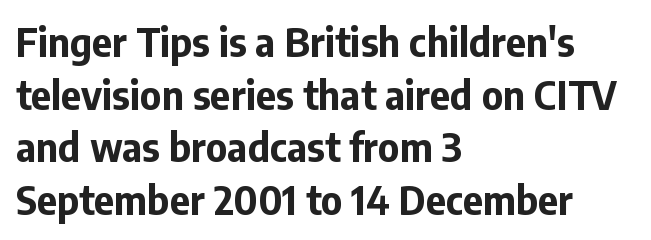
Q: Is the text bold? A: Yes.
Q: Is the text italic (slanted)? A: No, it is upright.
Q: Is the typeface a serif or a sans-serif typeface? A: Sans-serif.
Q: Is the text underlined? A: No.
Q: How is the paragraph aligned? A: Left-aligned.
Q: Is the spacing between letters normal or unusually wide? A: Normal.
Q: Is the spacing between lines tight, normal or loose? A: Normal.
Q: Width (condensed, normal, or wide)? A: Normal.
Q: Stroke contrast? A: Low.
Q: x-height? A: Medium.
Q: Monospaced? A: No.
